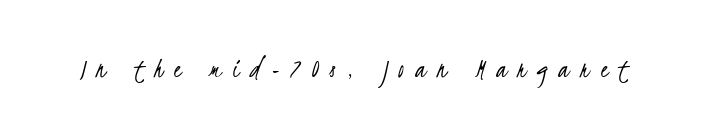
The image shows 29 px light, condensed sans-serif type; set unusually wide letter spacing (+0.39 em), not underlined; low stroke contrast and a small x-height.
